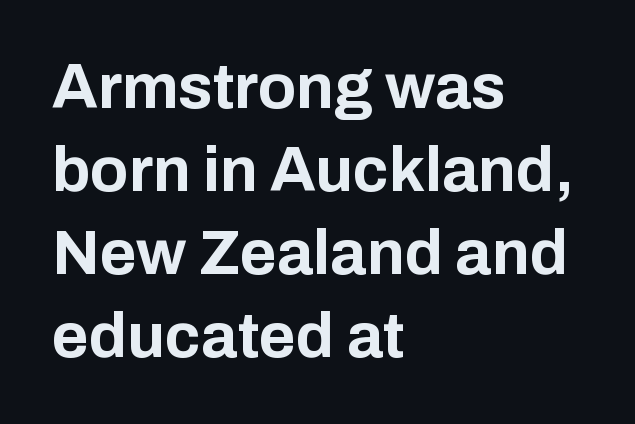
{"serif": "no", "italic": "no", "bold": "yes", "weight": "bold", "width": "normal", "stroke_contrast": "low", "x_height": "medium", "monospaced": "no", "underline": "no", "align": "left", "line_spacing": "normal", "line_spacing_ratio": 1.32, "letter_spacing": "normal", "letter_spacing_em": 0.0, "glyph_px": 63}
